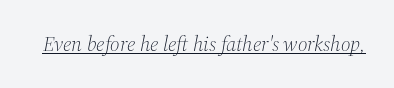
Is the type slanted? Yes — the strokes lean at a clear angle. The cut favours lightness, reaching ordinary text weight at its darkest. Check the space under the baseline: a stroke is drawn there. Tracking value appears to be zero — textbook default spacing.
